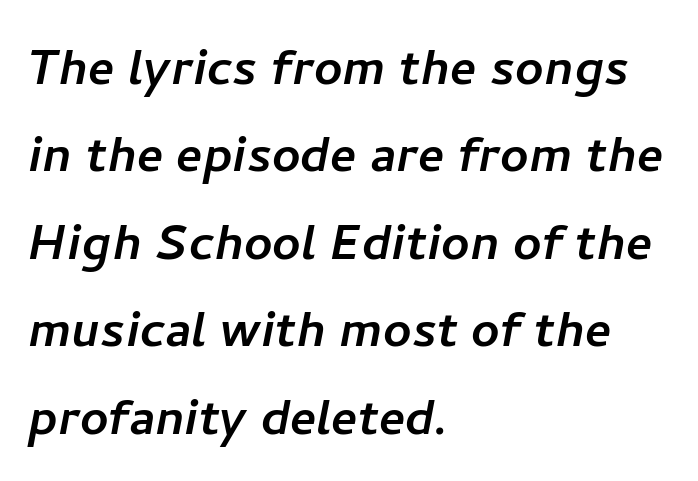
The image shows 62 px sans-serif type; set left-aligned, normal line spacing (1.41x), normal letter spacing, not underlined; low stroke contrast and a medium x-height.
